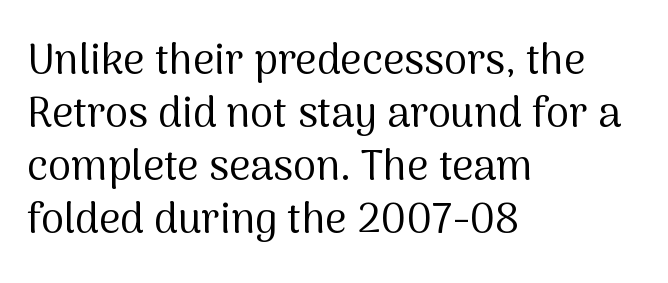
{"serif": "no", "italic": "no", "bold": "no", "weight": "regular", "width": "normal", "stroke_contrast": "medium", "x_height": "medium", "monospaced": "no", "underline": "no", "align": "left", "line_spacing": "normal", "line_spacing_ratio": 1.26, "letter_spacing": "normal", "letter_spacing_em": 0.0, "glyph_px": 42}
